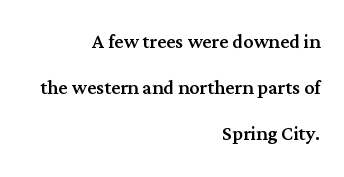
The image shows 25 px text type, upright; set right-aligned, line spacing 1.84x, normal letter spacing, not underlined.
